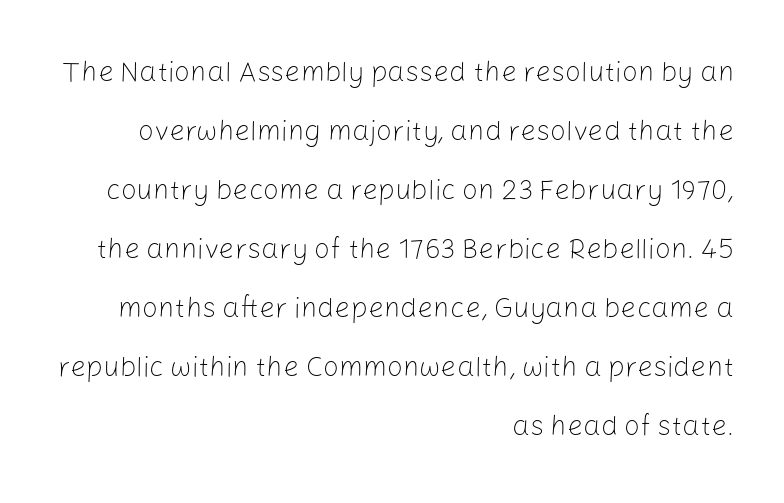
The image shows 28 px light sans-serif type, upright; set right-aligned, loose line spacing (2.11x), normal letter spacing, not underlined; low stroke contrast and a medium x-height.
